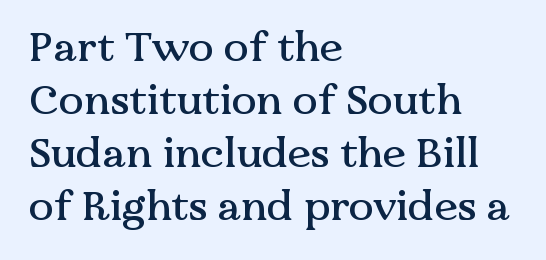
The image shows 42 px serif type, upright; set left-aligned, normal line spacing (1.26x), normal letter spacing, not underlined; medium stroke contrast and a medium x-height.
